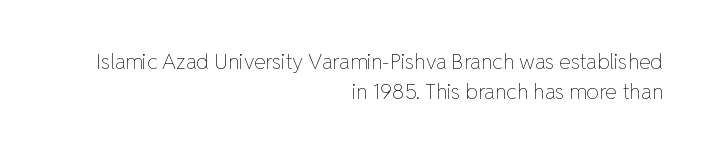
Q: Is the text bold? A: No.
Q: Is the text italic (slanted)? A: No, it is upright.
Q: Is the text underlined? A: No.
Q: How is the paragraph aligned? A: Right-aligned.
Q: Is the spacing between letters normal or unusually wide? A: Normal.
Q: Is the spacing between lines tight, normal or loose? A: Normal.
